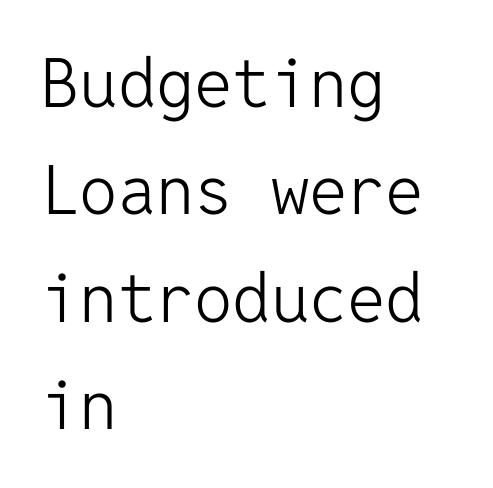
Q: Is the text bold? A: No.
Q: Is the text italic (slanted)? A: No, it is upright.
Q: Is the typeface a serif or a sans-serif typeface? A: Sans-serif.
Q: Is the text underlined? A: No.
Q: How is the paragraph aligned? A: Left-aligned.
Q: Is the spacing between letters normal or unusually wide? A: Normal.
Q: Is the spacing between lines tight, normal or loose? A: Normal.
Q: Width (condensed, normal, or wide)? A: Normal.
Q: Stroke contrast? A: Low.
Q: x-height? A: Medium.
Q: Monospaced? A: Yes.
